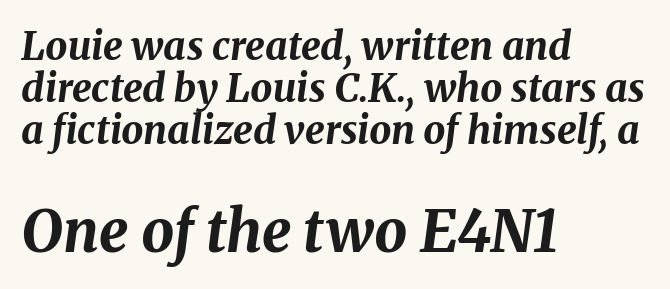
Q: Is the text bold? A: Yes.
Q: Is the text italic (slanted)? A: Yes, it leans right by about 8 degrees.
Q: Is the text underlined? A: No.
Q: How is the paragraph aligned? A: Left-aligned.
Q: Is the spacing between letters normal or unusually wide? A: Normal.
Q: Is the spacing between lines tight, normal or loose? A: Tight.
Q: Which block of text is set in a larger size, the first (top) or the second (bottom)? A: The second (bottom) one.
Q: Width (condensed, normal, or wide)? A: Normal.
Q: Stroke contrast? A: Medium.
Q: x-height? A: Medium.
Q: Monospaced? A: No.
